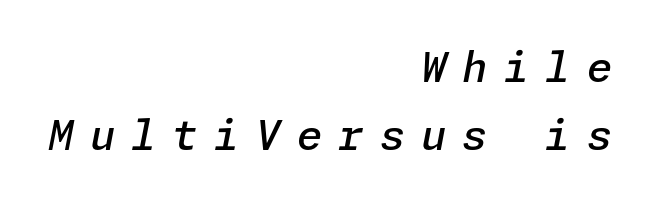
This sample uses expanded letter spacing, leaving extra air between glyphs. This block has exactly the height ordinary leading produces. In CSS terms this would be text-align: right. Yep, that's italic — everything's leaning.
